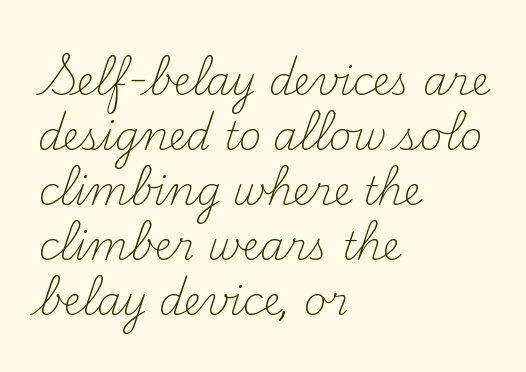
{"bold": "no", "weight": "light", "width": "normal", "stroke_contrast": "medium", "x_height": "small", "monospaced": "no", "underline": "no", "align": "left", "line_spacing": "normal", "line_spacing_ratio": 1.41, "letter_spacing": "normal", "letter_spacing_em": 0.0, "glyph_px": 39}
